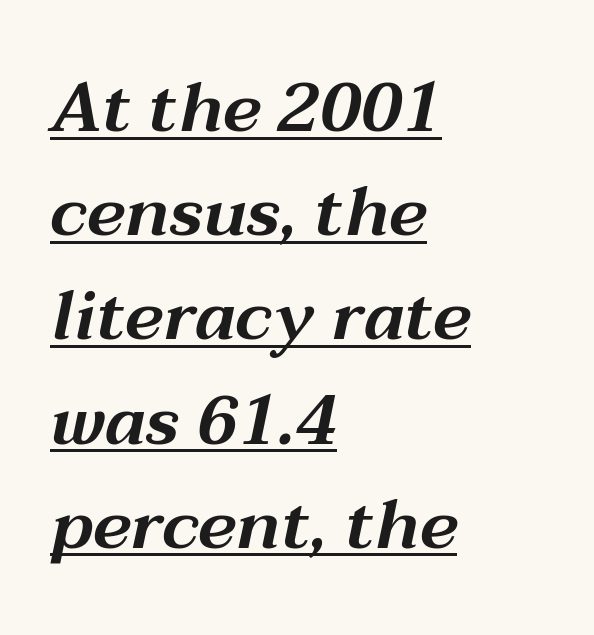
Varying glyph widths throughout — classic text-font behaviour. Visually the block forms a straight wall on the left and a jagged coastline on the right. Compared with ordinary roman type, these characters are visibly tilted. This sample keeps an unexceptional amount of space between lines. Is the letter spacing exaggerated? No — it looks like the ordinary default.
